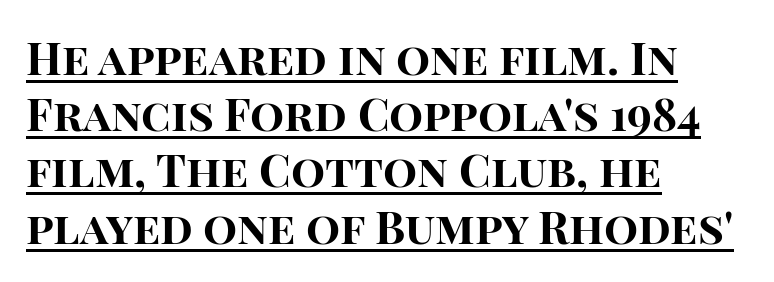
The image shows 45 px bold sans-serif type, upright; set left-aligned, normal line spacing (1.25x), normal letter spacing, underlined; high stroke contrast and a large x-height.
